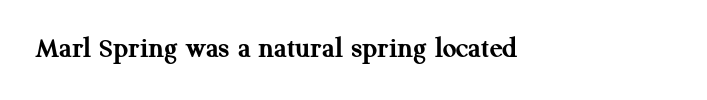
{"serif": "yes", "italic": "no", "bold": "yes", "weight": "semibold", "width": "normal", "stroke_contrast": "medium", "x_height": "medium", "monospaced": "no", "underline": "no", "letter_spacing": "normal", "letter_spacing_em": 0.0, "glyph_px": 30}
